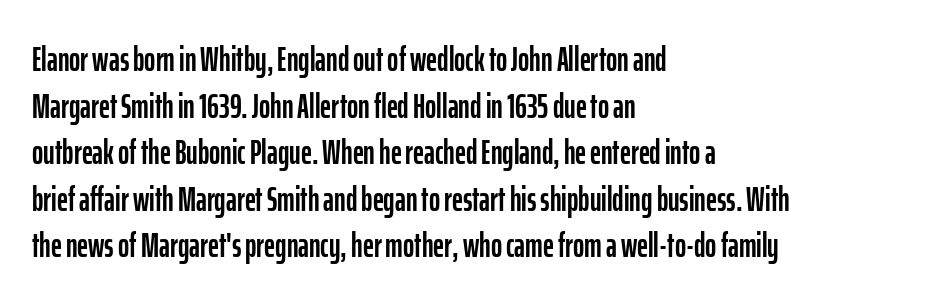
Q: Is the text italic (slanted)? A: No, it is upright.
Q: Is the typeface a serif or a sans-serif typeface? A: Sans-serif.
Q: Is the text underlined? A: No.
Q: How is the paragraph aligned? A: Left-aligned.
Q: Is the spacing between letters normal or unusually wide? A: Normal.
Q: Is the spacing between lines tight, normal or loose? A: Normal.
Q: Width (condensed, normal, or wide)? A: Condensed.
Q: Stroke contrast? A: Low.
Q: x-height? A: Medium.
Q: Monospaced? A: No.
